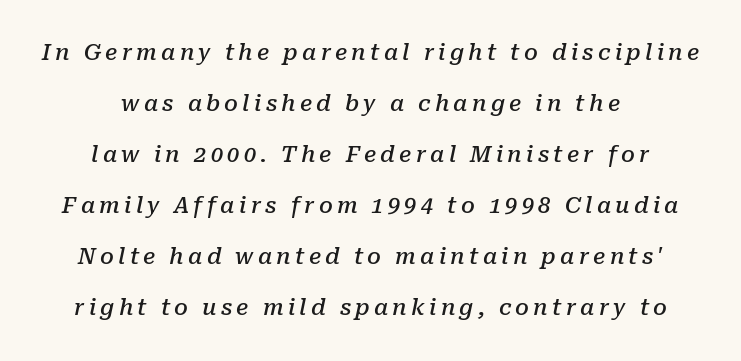
{"italic": "yes", "lean": "right", "slant_degrees": 10, "bold": "semi", "underline": "no", "align": "center", "line_spacing": "loose", "line_spacing_ratio": 2.32, "glyph_px": 22}
